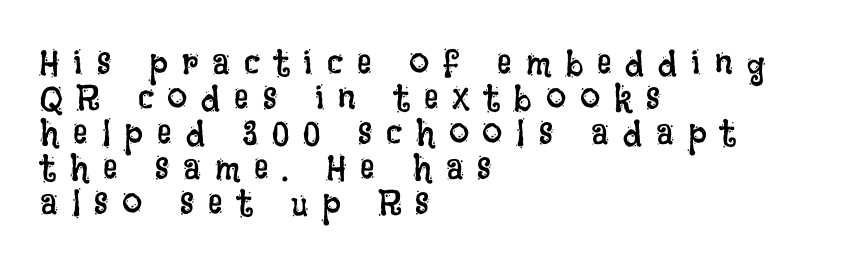
{"italic": "no", "bold": "no", "weight": "regular", "width": "condensed", "stroke_contrast": "low", "x_height": "large", "monospaced": "no", "underline": "no", "align": "left", "line_spacing": "tight", "line_spacing_ratio": 0.97, "letter_spacing": "wide", "letter_spacing_em": 0.39, "glyph_px": 36}
